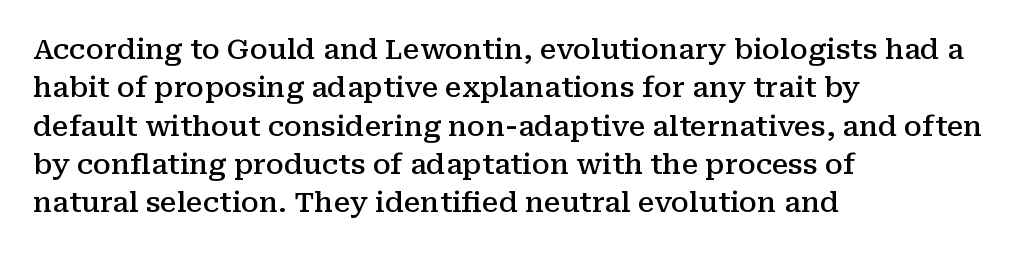
This is roman type, the default non-slanted kind. This rendering employs a face with finishing strokes, i.e., a serif. The compositor pushed each line to the left boundary. The passage shown has conventional tracking throughout.
